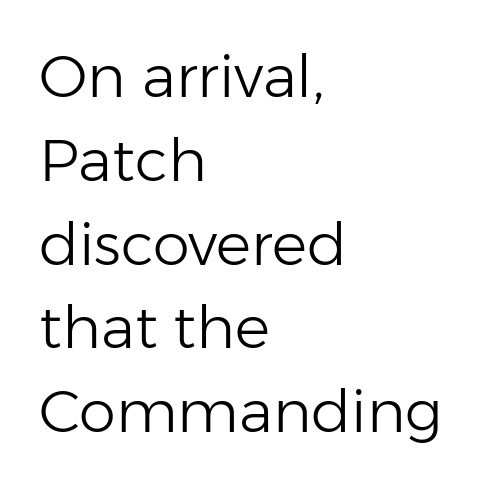
Q: Is the text bold? A: No.
Q: Is the text italic (slanted)? A: No, it is upright.
Q: Is the typeface a serif or a sans-serif typeface? A: Sans-serif.
Q: Is the text underlined? A: No.
Q: How is the paragraph aligned? A: Left-aligned.
Q: Is the spacing between letters normal or unusually wide? A: Normal.
Q: Is the spacing between lines tight, normal or loose? A: Normal.
Q: Width (condensed, normal, or wide)? A: Normal.
Q: Stroke contrast? A: Low.
Q: x-height? A: Medium.
Q: Monospaced? A: No.
